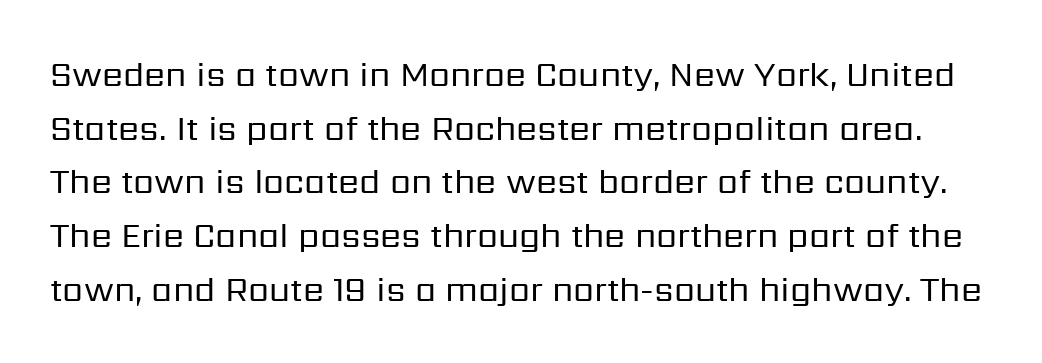
{"serif": "no", "italic": "no", "bold": "no", "weight": "regular", "width": "normal", "stroke_contrast": "low", "x_height": "medium", "monospaced": "no", "underline": "no", "line_spacing": "normal", "line_spacing_ratio": 1.58, "letter_spacing": "normal", "letter_spacing_em": 0.0, "glyph_px": 34}
